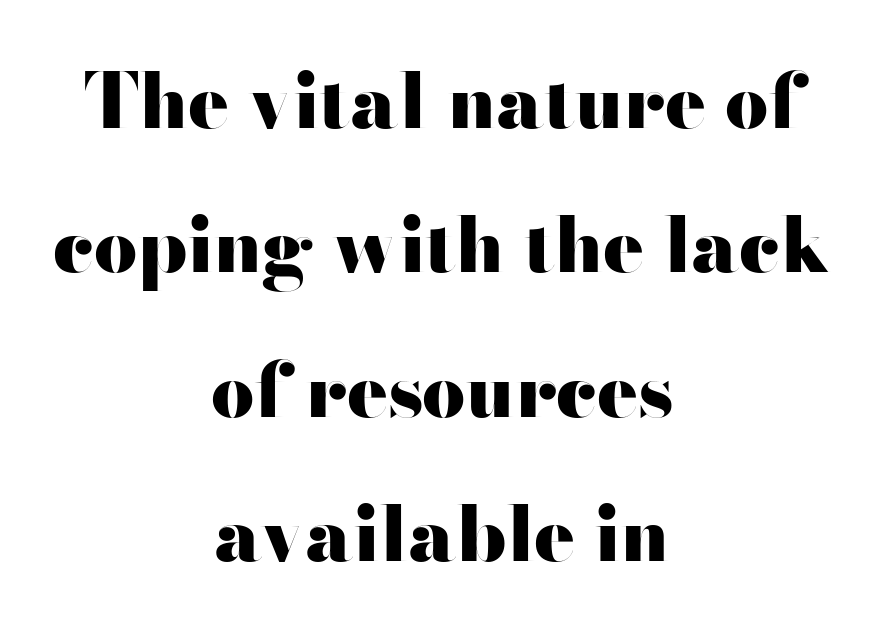
Q: Is the text bold? A: Yes.
Q: Is the text italic (slanted)? A: No, it is upright.
Q: Is the typeface a serif or a sans-serif typeface? A: Sans-serif.
Q: Is the text underlined? A: No.
Q: How is the paragraph aligned? A: Centered.
Q: Is the spacing between letters normal or unusually wide? A: Normal.
Q: Is the spacing between lines tight, normal or loose? A: Loose.
Q: Width (condensed, normal, or wide)? A: Wide.
Q: Stroke contrast? A: High.
Q: x-height? A: Small.
Q: Monospaced? A: No.
